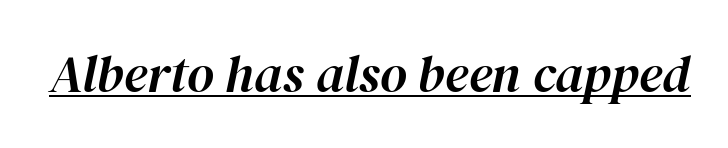
The rendering keeps characters at their native spacing. Honestly, the underline is the first thing you notice here. The face used here has a pronounced slope to its letters. This sample has the flowing, uneven cadence of proportional lettering.
